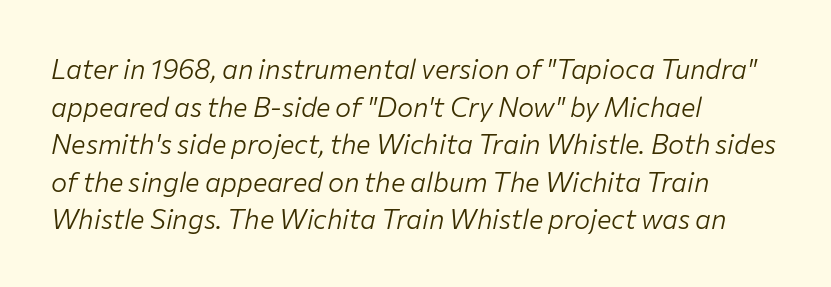
The image shows 27 px text type, italic (leaning right); set left-aligned, normal line spacing (1.39x), normal letter spacing, not underlined.
